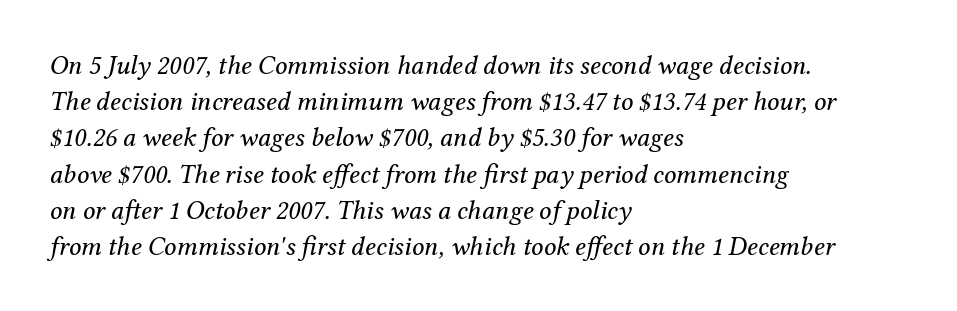
{"italic": "yes", "lean": "right", "slant_degrees": 12, "bold": "no", "underline": "no", "align": "left", "line_spacing": "normal", "line_spacing_ratio": 1.34, "letter_spacing": "normal", "letter_spacing_em": 0.0, "glyph_px": 27}
